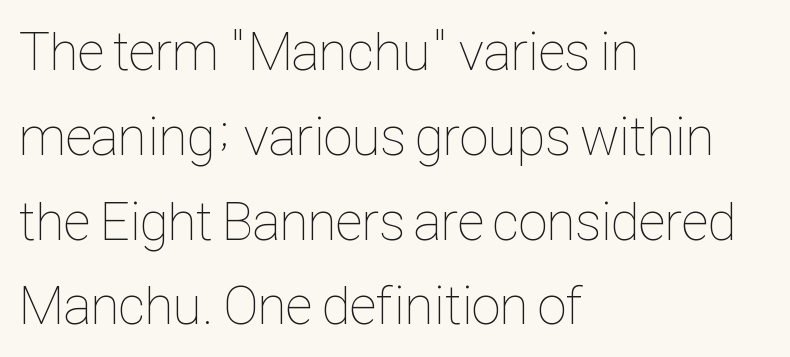
These lines are set flush left with a ragged right edge. Every stem runs plumb, perpendicular to the baseline. The passage shown has conventional tracking throughout. Stroke thickness stays within the range of a standard reading face or lighter.
